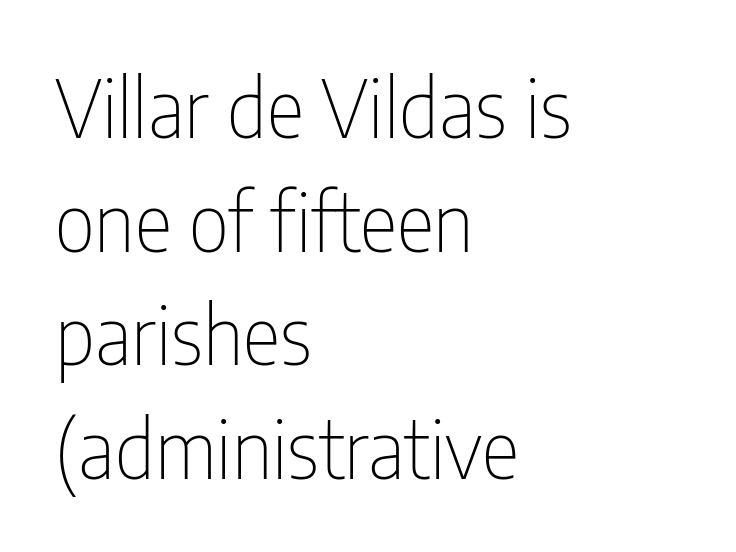
Successive baselines arrive at the customary interval. You could call the tracking neutral — neither tight nor loose. Regarding serifs, this sample does without them. The face used here is proportionally spaced, like ordinary book or web type.
